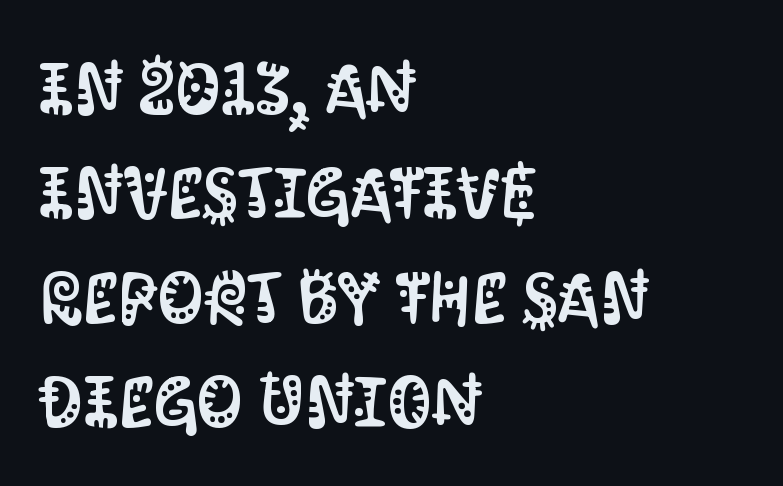
The image shows 72 px condensed sans-serif type, upright; set left-aligned, normal line spacing (1.45x), normal letter spacing, not underlined; medium stroke contrast and a large x-height.
